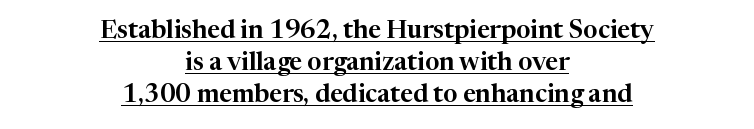
Q: Is the text italic (slanted)? A: No, it is upright.
Q: Is the text underlined? A: Yes.
Q: How is the paragraph aligned? A: Centered.
Q: Is the spacing between letters normal or unusually wide? A: Normal.
Q: Is the spacing between lines tight, normal or loose? A: Normal.
